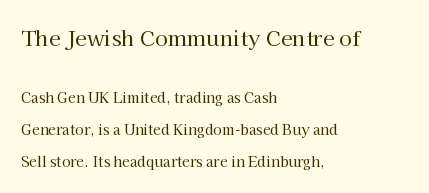
The image shows 21 px text type, upright; set left-aligned, loose line spacing (2.28x), normal letter spacing, not underlined; the first (top) block is 1.5x larger.
